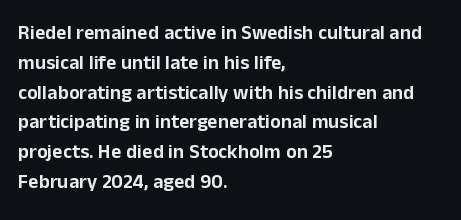
The image shows 20 px text type, upright; set left-aligned, normal line spacing (1.49x), normal letter spacing, not underlined.
